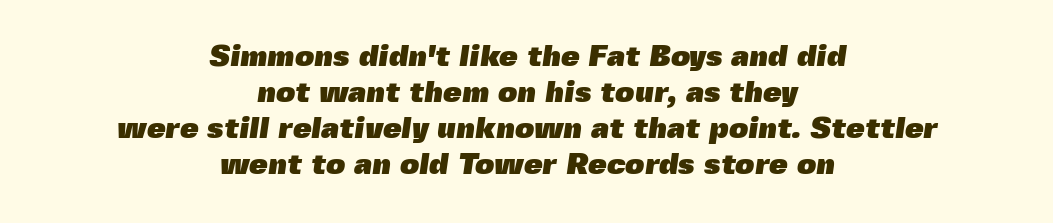
Plain, unruled lines of type. The horizontal fit of the characters is conventional and even. A typesetter would call this proportional, since set widths differ per character. Horizontal alignment here is central, giving a formal, balanced look. This sample uses a sans-serif face. Strokes here are thick enough to call this a true bold.
